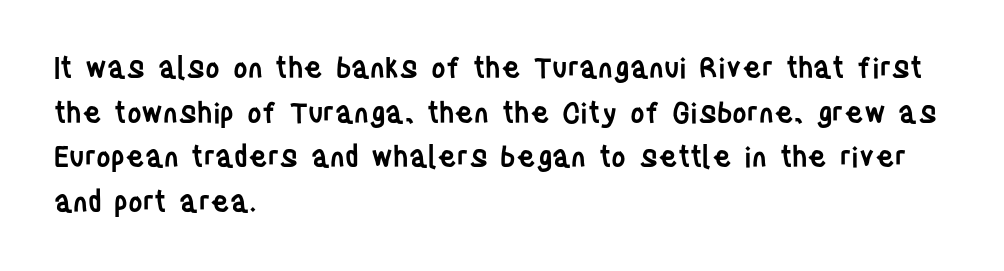
The passage shown has conventional tracking throughout. The setting favours the left margin, as ordinary paragraphs usually do. The letters carry no serifs — their stems end cleanly without finishing strokes. Slightly chunky letters — semibold, I'd say, not full bold. Lines of text with bare space underneath.
